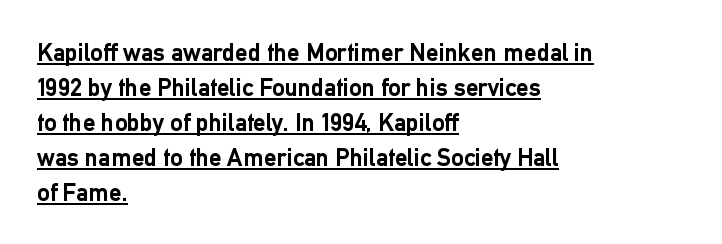
Quick note: underline on. Observe the ordinary spacing: letters are neighbours, not strangers. Baseline-to-baseline distance is the conventional proportion of letter height. In terms of posture, this sample is upright. Typographic density is high because the face is bold. A classic flush-left, rag-right setting is used for this passage.
